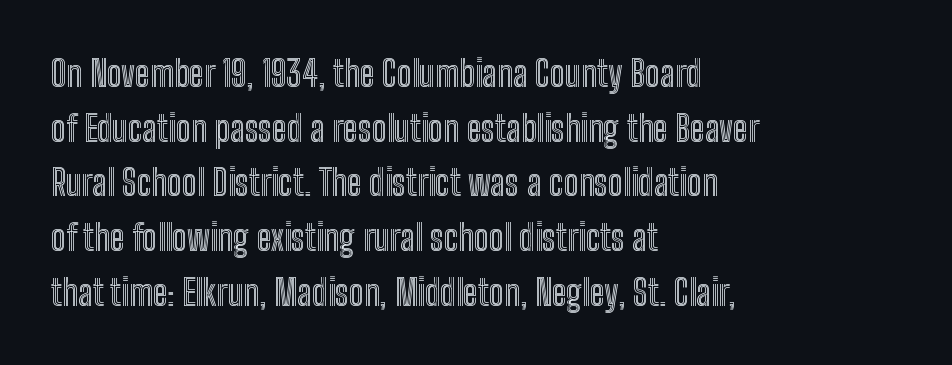
The image shows 36 px condensed type, upright; set left-aligned, normal line spacing (1.52x), normal letter spacing, not underlined; a medium x-height.
